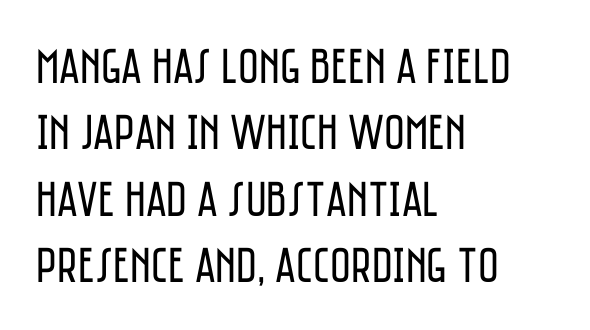
Q: Is the text bold? A: No.
Q: Is the text italic (slanted)? A: No, it is upright.
Q: Is the typeface a serif or a sans-serif typeface? A: Sans-serif.
Q: Is the text underlined? A: No.
Q: How is the paragraph aligned? A: Left-aligned.
Q: Is the spacing between letters normal or unusually wide? A: Normal.
Q: Is the spacing between lines tight, normal or loose? A: Normal.
Q: Width (condensed, normal, or wide)? A: Condensed.
Q: Stroke contrast? A: Low.
Q: x-height? A: Large.
Q: Monospaced? A: No.
